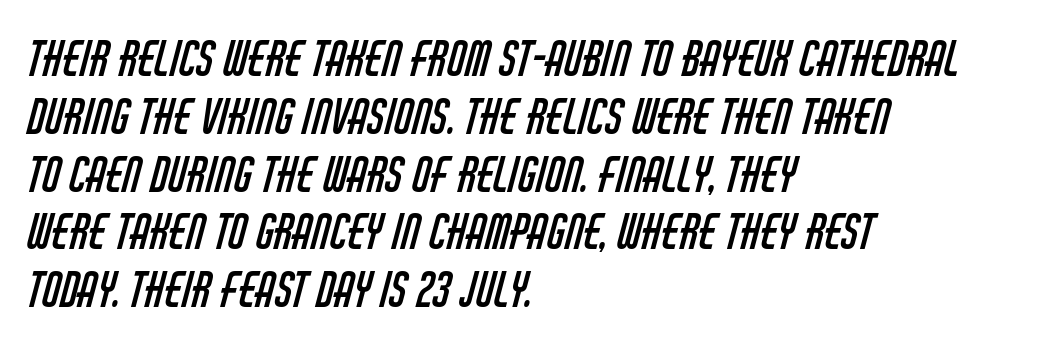
You could not count columns in this text — the font is proportionally spaced. Weight: in the light-to-regular range. Descenders hang freely into open space. Grotesque or geometric, the face here clearly has no serifs.
